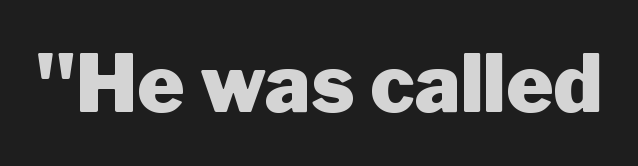
{"serif": "no", "italic": "no", "bold": "yes", "weight": "heavy", "width": "normal", "stroke_contrast": "low", "x_height": "medium", "monospaced": "no", "underline": "no", "letter_spacing": "normal", "letter_spacing_em": 0.0, "glyph_px": 80}
